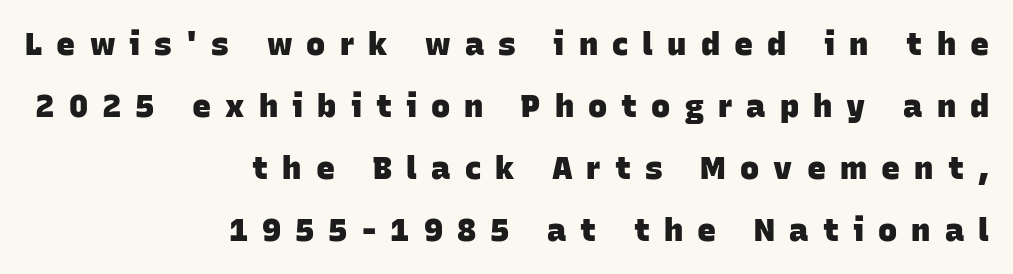
Q: Is the text bold? A: Yes.
Q: Is the typeface a serif or a sans-serif typeface? A: Sans-serif.
Q: Is the text underlined? A: No.
Q: How is the paragraph aligned? A: Right-aligned.
Q: Is the spacing between letters normal or unusually wide? A: Unusually wide.
Q: Is the spacing between lines tight, normal or loose? A: Loose.
Q: Width (condensed, normal, or wide)? A: Normal.
Q: Stroke contrast? A: Low.
Q: x-height? A: Large.
Q: Monospaced? A: No.
